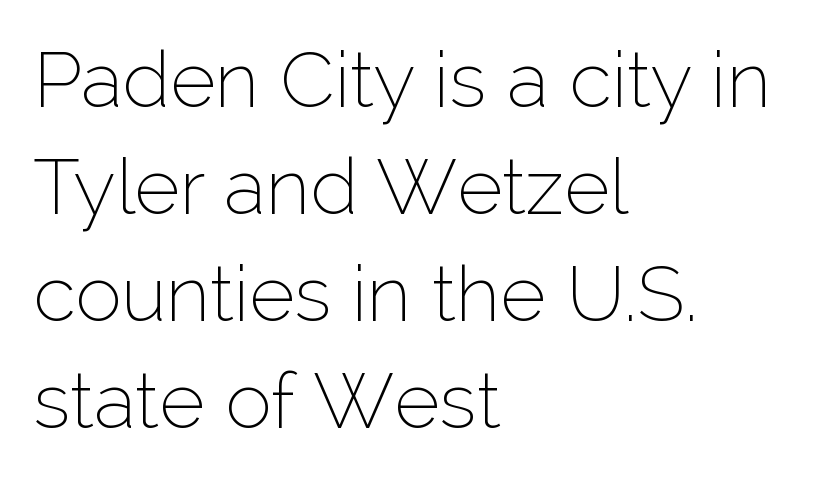
{"serif": "no", "italic": "no", "bold": "no", "weight": "thin", "width": "normal", "stroke_contrast": "low", "x_height": "medium", "monospaced": "no", "underline": "no", "align": "left", "line_spacing": "normal", "line_spacing_ratio": 1.37, "letter_spacing": "normal", "letter_spacing_em": 0.0, "glyph_px": 78}
